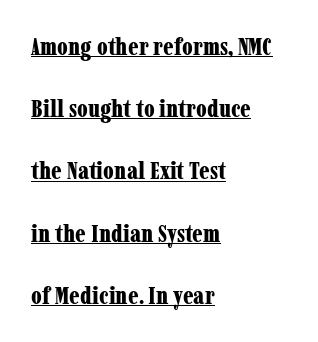
Quick note: interline space is abundant. In designer terms, the underline attribute is active on this setting. The lines are quadded left. Spacing between characters is what you'd get straight out of the box.
